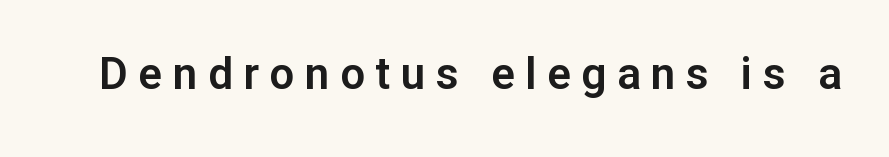
Q: Is the text italic (slanted)? A: No, it is upright.
Q: Is the typeface a serif or a sans-serif typeface? A: Sans-serif.
Q: Is the text underlined? A: No.
Q: Is the spacing between letters normal or unusually wide? A: Unusually wide.
Q: Width (condensed, normal, or wide)? A: Normal.
Q: Stroke contrast? A: Low.
Q: x-height? A: Medium.
Q: Monospaced? A: No.
